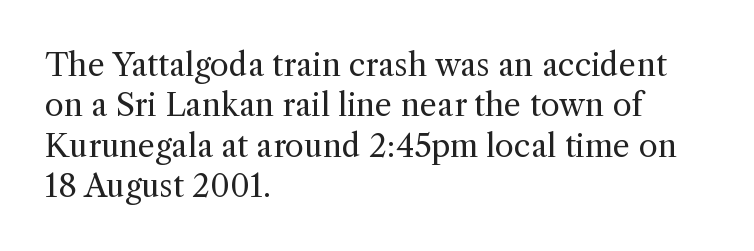
Descender tails drop into unmarked territory. Notice how the passage keeps a crisp vertical edge on the left only. Unlike italic type, these characters show no tilt at all. The letters sit at their default tracking, neither squeezed nor spread.
